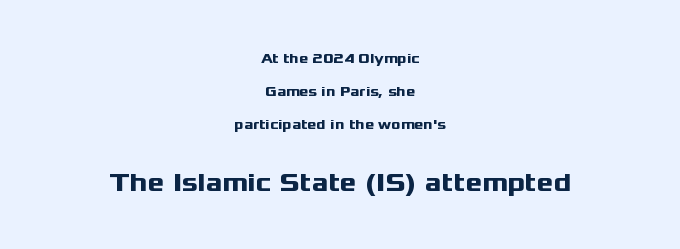
Q: Is the text bold? A: Yes.
Q: Is the text italic (slanted)? A: No, it is upright.
Q: Is the text underlined? A: No.
Q: How is the paragraph aligned? A: Centered.
Q: Is the spacing between letters normal or unusually wide? A: Normal.
Q: Is the spacing between lines tight, normal or loose? A: Loose.
Q: Which block of text is set in a larger size, the first (top) or the second (bottom)? A: The second (bottom) one.
